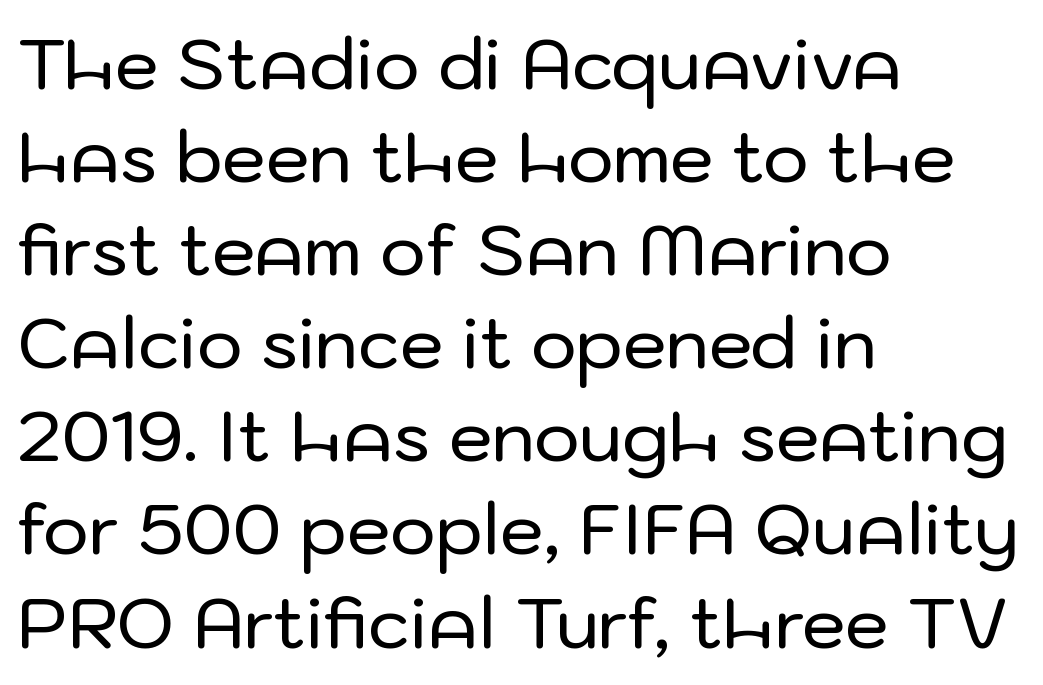
The image shows 70 px sans-serif type, upright; set left-aligned, normal line spacing (1.33x), normal letter spacing, not underlined; low stroke contrast and a medium x-height.
